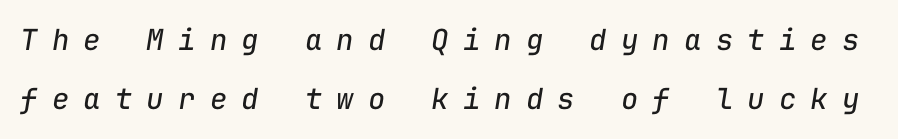
Q: Is the text bold? A: No.
Q: Is the text italic (slanted)? A: Yes, it leans right by about 9 degrees.
Q: Is the text underlined? A: No.
Q: Is the spacing between letters normal or unusually wide? A: Unusually wide.
Q: Is the spacing between lines tight, normal or loose? A: Loose.
Q: Width (condensed, normal, or wide)? A: Normal.
Q: Stroke contrast? A: Low.
Q: x-height? A: Medium.
Q: Monospaced? A: Yes.
